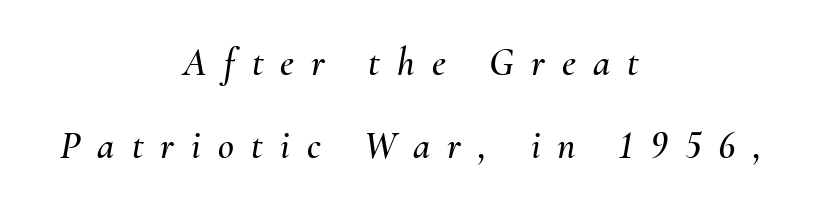
Q: Is the text italic (slanted)? A: Yes, it leans right by about 10 degrees.
Q: Is the text underlined? A: No.
Q: How is the paragraph aligned? A: Centered.
Q: Is the spacing between letters normal or unusually wide? A: Unusually wide.
Q: Is the spacing between lines tight, normal or loose? A: Loose.
Q: Width (condensed, normal, or wide)? A: Normal.
Q: Stroke contrast? A: Medium.
Q: x-height? A: Small.
Q: Monospaced? A: No.
